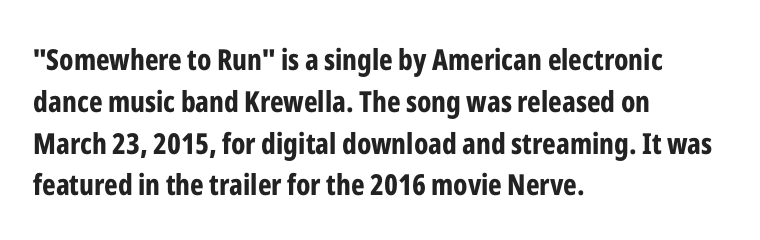
The image shows 29 px bold, condensed sans-serif type, upright; set left-aligned, normal line spacing (1.44x), normal letter spacing, not underlined; low stroke contrast and a medium x-height.
